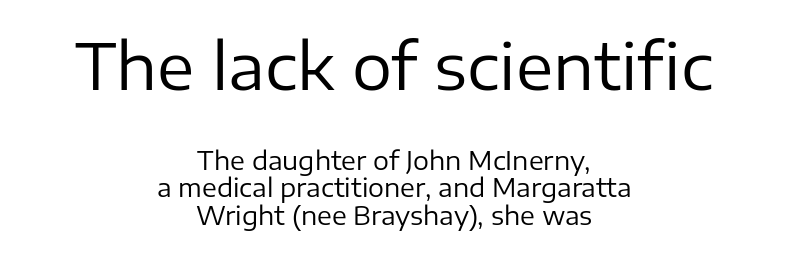
{"serif": "no", "italic": "no", "bold": "no", "weight": "regular", "width": "normal", "stroke_contrast": "low", "x_height": "medium", "monospaced": "no", "underline": "no", "align": "center", "line_spacing": "tight", "line_spacing_ratio": 1.09, "letter_spacing": "normal", "letter_spacing_em": 0.0, "larger_block": "first", "size_ratio": 2.52, "glyph_px": 63}
